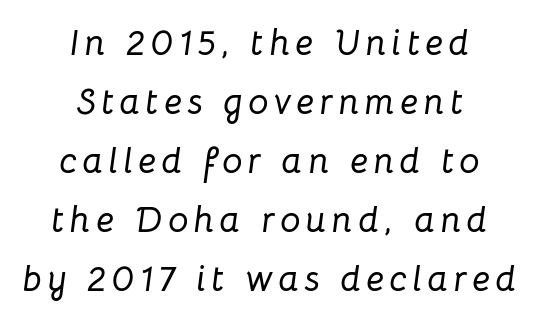
The image shows 36 px text type, italic (leaning right); set centered, normal line spacing (1.64x), not underlined; low stroke contrast and a medium x-height.
